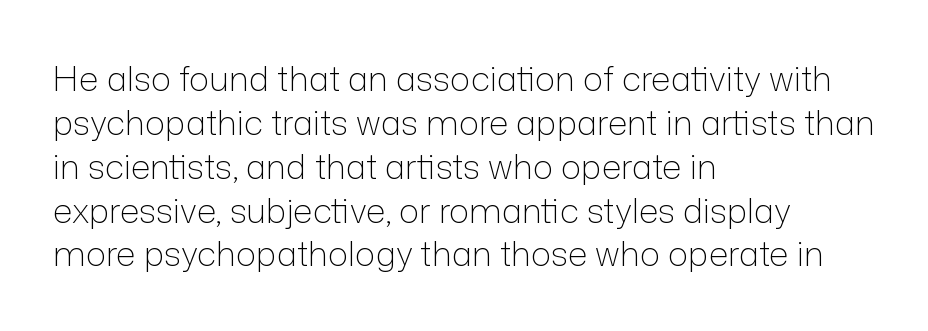
The image shows 34 px light sans-serif type, upright; set left-aligned, normal line spacing (1.29x), normal letter spacing, not underlined; low stroke contrast and a medium x-height.
